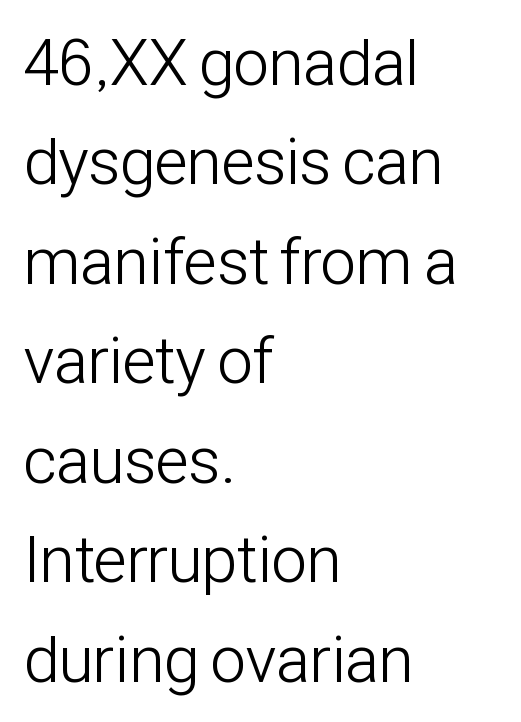
Q: Is the text bold? A: No.
Q: Is the text italic (slanted)? A: No, it is upright.
Q: Is the typeface a serif or a sans-serif typeface? A: Sans-serif.
Q: Is the text underlined? A: No.
Q: How is the paragraph aligned? A: Left-aligned.
Q: Is the spacing between letters normal or unusually wide? A: Normal.
Q: Is the spacing between lines tight, normal or loose? A: Normal.
Q: Width (condensed, normal, or wide)? A: Condensed.
Q: Stroke contrast? A: Low.
Q: x-height? A: Medium.
Q: Monospaced? A: No.
